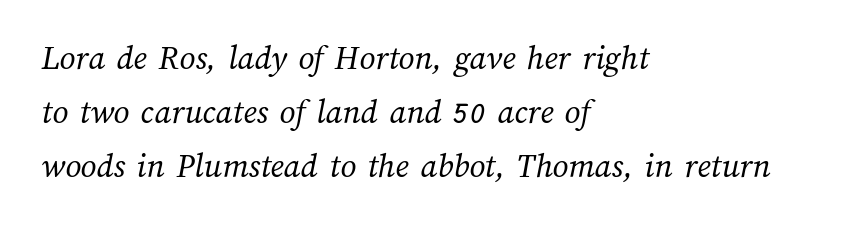
Heaviness? Minimal to ordinary, like unemphasized prose. Tracking value appears to be zero — textbook default spacing. The passage shown is typed in a proportional face where columns would drift. Plain, unruled lines of type.
